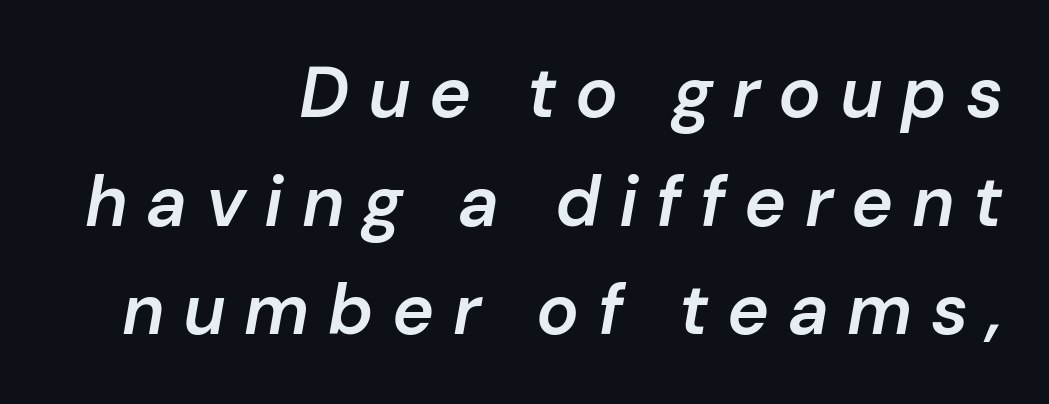
The string is rendered with underlining switched off. The specimen reads as italic at a glance. Here the designer chose a conventional face with non-uniform glyph widths. The rendering uses a semibold face; strokes are thickened but not to full bold. A student would call this right alignment; a typographer would say flush right, rag left. Compared with typical paragraphs, the rows here are spaced about the same.
